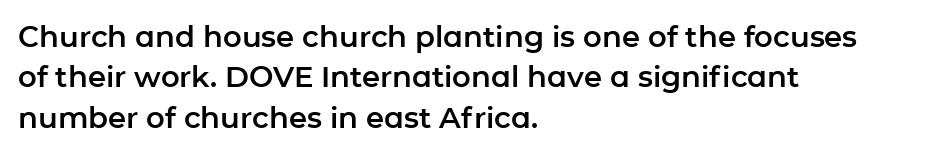
The image shows 29 px sans-serif type, upright; set left-aligned, normal line spacing (1.39x), normal letter spacing, not underlined; low stroke contrast and a medium x-height.
